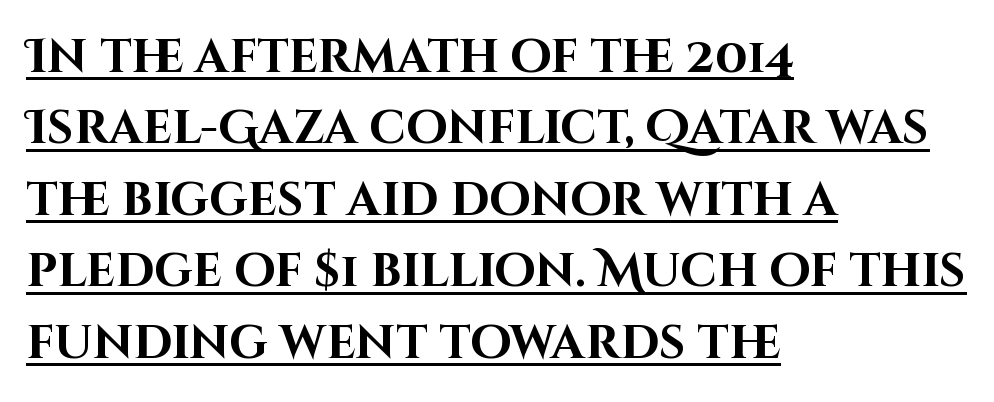
The typesetter has applied underlining to the passage shown. Proportional: the letters do not fall into vertical columns. This is the regular roman posture of the typeface. This sample is left-justified, so line endings fall wherever the words run out. Nothing unusual about the tracking: characters are spaced as the font intends. Its strokes are broad and dark, the hallmark of bold type.
